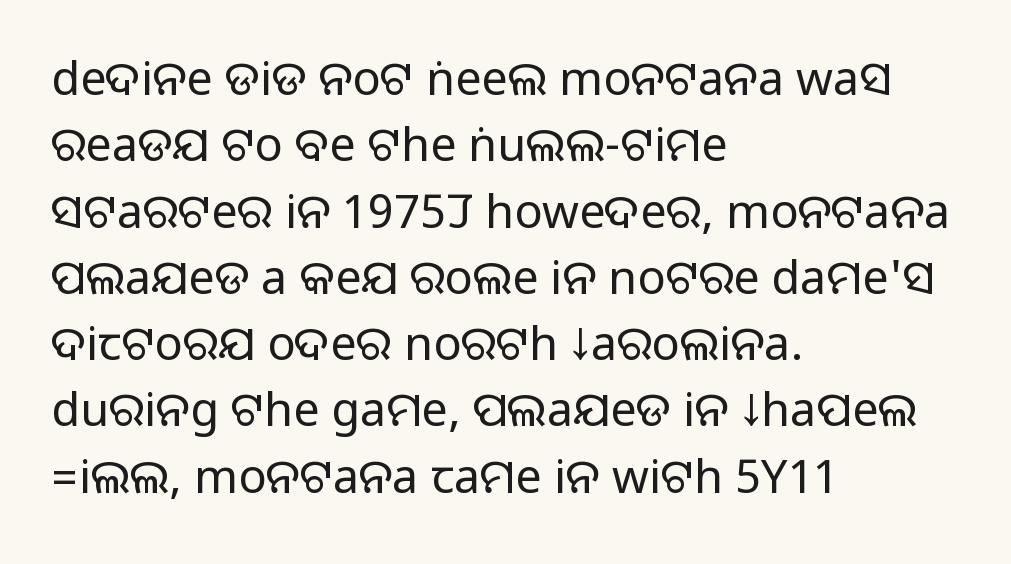
{"serif": "no", "italic": "no", "width": "normal", "stroke_contrast": "medium", "monospaced": "no", "underline": "no", "align": "left", "line_spacing": "normal", "line_spacing_ratio": 1.41, "letter_spacing": "normal", "letter_spacing_em": 0.0, "glyph_px": 47}
